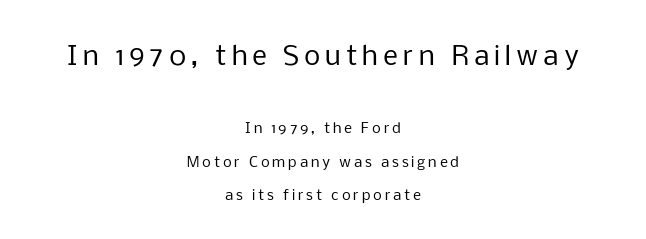
The lettering holds an erect, upright posture throughout. A centered setting, common on invitations and titles, is used for this passage. Descender tails drop into unmarked territory. Inter-character spacing is expanded well beyond the font's built-in metrics.
